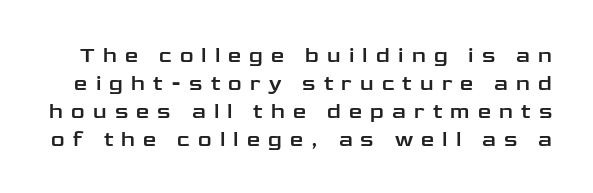
Q: Is the text italic (slanted)? A: No, it is upright.
Q: Is the text underlined? A: No.
Q: Is the spacing between letters normal or unusually wide? A: Unusually wide.
Q: Is the spacing between lines tight, normal or loose? A: Normal.
